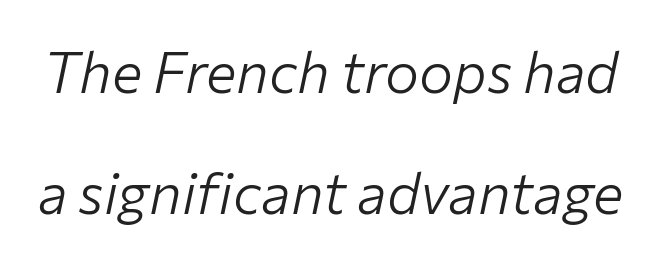
This sample uses plain, unmodified letter spacing. The characters are drawn with everyday or finer stroke widths. Emphasis-style slanted type is in use. Character widths vary here, with narrow letters taking less room than wide ones. Descender tails drop into unmarked territory. What's the leading like? Stretched, with rows far apart.
